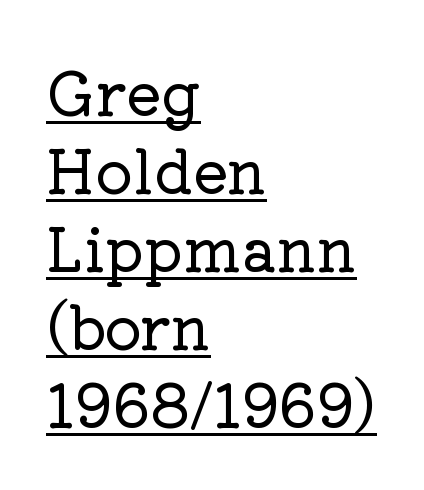
Q: Is the text italic (slanted)? A: No, it is upright.
Q: Is the typeface a serif or a sans-serif typeface? A: Serif.
Q: Is the text underlined? A: Yes.
Q: How is the paragraph aligned? A: Left-aligned.
Q: Is the spacing between letters normal or unusually wide? A: Normal.
Q: Is the spacing between lines tight, normal or loose? A: Normal.
Q: Width (condensed, normal, or wide)? A: Normal.
Q: Stroke contrast? A: Low.
Q: x-height? A: Medium.
Q: Monospaced? A: No.
